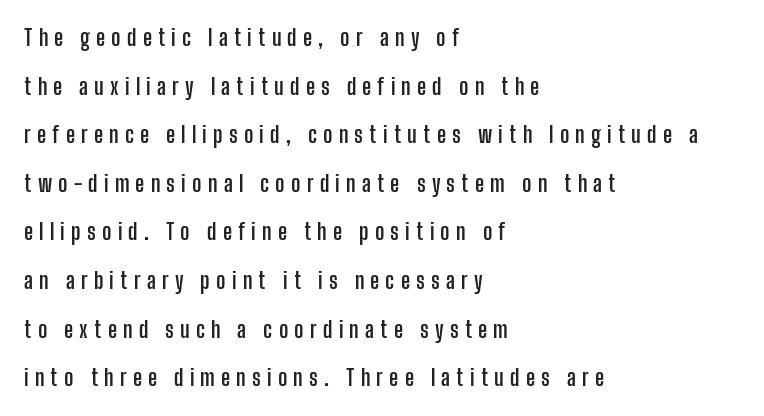
Reading down the column, the eye jumps a long way to each next line. Lines of text with bare space underneath. A full-strength bold gives these letters their thick strokes. All the whitespace from short lines collects on the right.
